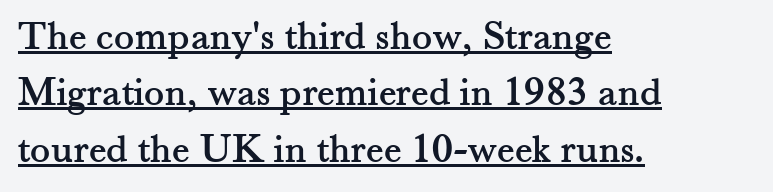
Students, observe: this is what conventionally led text looks like. Vertical strokes here are truly vertical. Somebody hit Ctrl+U on this one — the words are underlined. The face used here is proportionally spaced, like ordinary book or web type.
